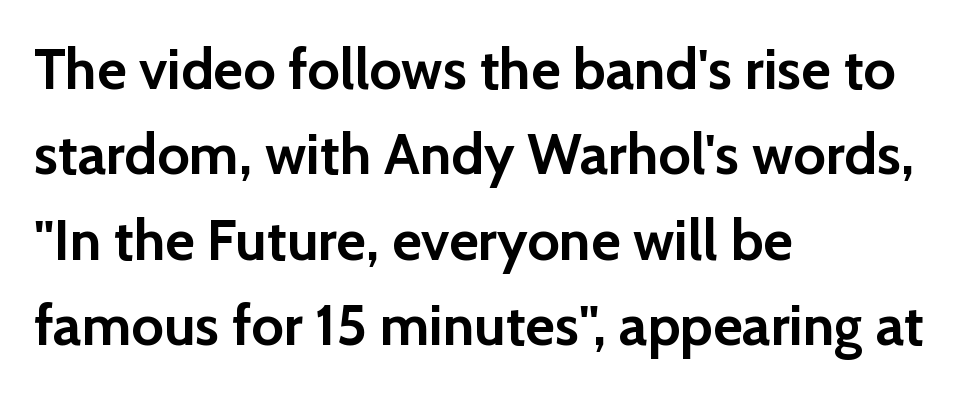
{"serif": "no", "italic": "no", "bold": "yes", "weight": "semibold", "width": "normal", "stroke_contrast": "low", "x_height": "medium", "monospaced": "no", "underline": "no", "align": "left", "line_spacing": "normal", "line_spacing_ratio": 1.5, "letter_spacing": "normal", "letter_spacing_em": 0.0, "glyph_px": 57}
